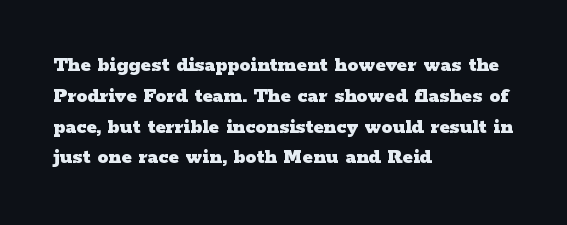
The image shows 22 px bold type, upright; set left-aligned, normal line spacing (1.4x), normal letter spacing, not underlined.
